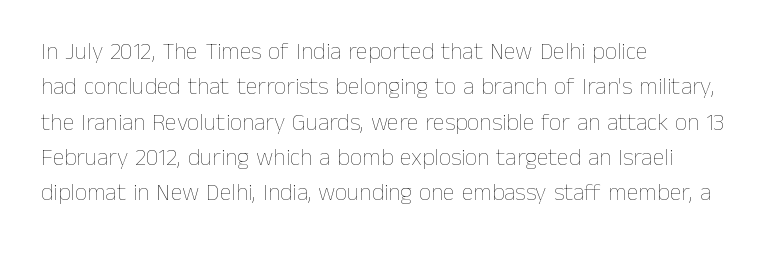
{"italic": "no", "bold": "no", "underline": "no", "align": "left", "line_spacing": "normal", "line_spacing_ratio": 1.47, "letter_spacing": "normal", "letter_spacing_em": 0.0, "glyph_px": 24}
